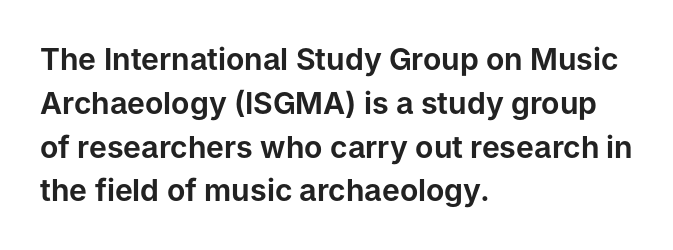
{"serif": "no", "italic": "no", "width": "normal", "stroke_contrast": "low", "x_height": "medium", "monospaced": "no", "underline": "no", "align": "left", "line_spacing": "normal", "line_spacing_ratio": 1.46, "letter_spacing": "normal", "letter_spacing_em": 0.0, "glyph_px": 30}
